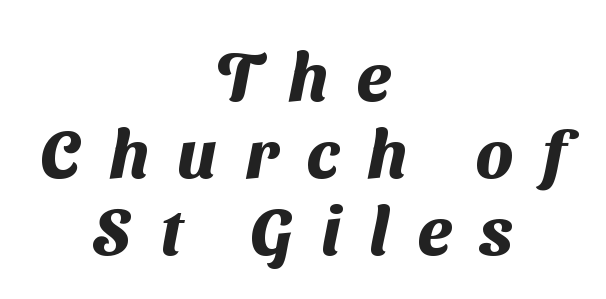
Q: Is the text bold? A: Yes.
Q: Is the typeface a serif or a sans-serif typeface? A: Sans-serif.
Q: Is the text underlined? A: No.
Q: How is the paragraph aligned? A: Centered.
Q: Is the spacing between letters normal or unusually wide? A: Unusually wide.
Q: Is the spacing between lines tight, normal or loose? A: Tight.
Q: Width (condensed, normal, or wide)? A: Normal.
Q: Stroke contrast? A: Medium.
Q: x-height? A: Medium.
Q: Monospaced? A: No.
